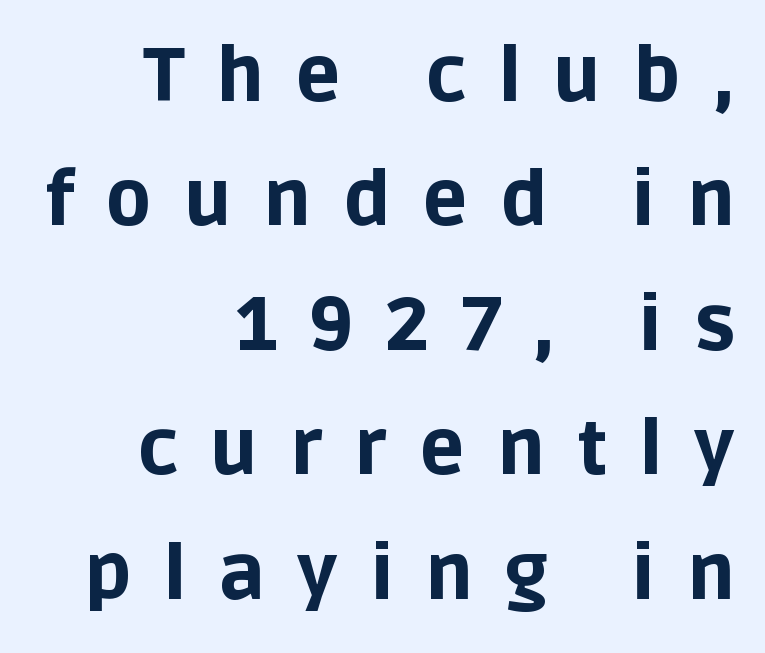
The image shows 75 px bold sans-serif type, upright; set right-aligned, normal line spacing (1.66x), unusually wide letter spacing (+0.43 em), not underlined; low stroke contrast and a large x-height.
